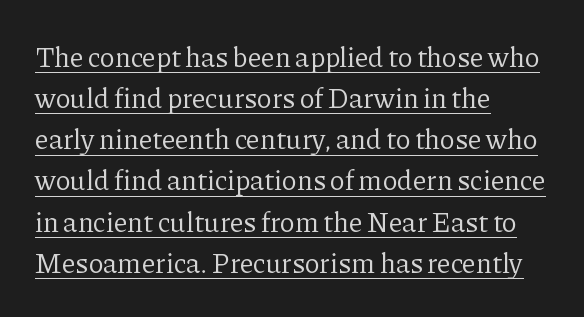
{"serif": "yes", "italic": "no", "bold": "no", "weight": "regular", "width": "normal", "stroke_contrast": "low", "x_height": "medium", "monospaced": "no", "underline": "yes", "align": "left", "line_spacing": "normal", "line_spacing_ratio": 1.47, "letter_spacing": "normal", "letter_spacing_em": 0.0, "glyph_px": 28}
